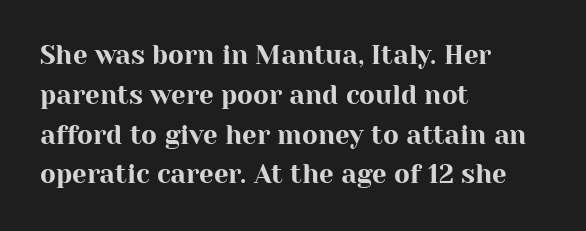
The image shows 26 px text type, upright; set left-aligned, normal line spacing (1.53x), normal letter spacing, not underlined.
